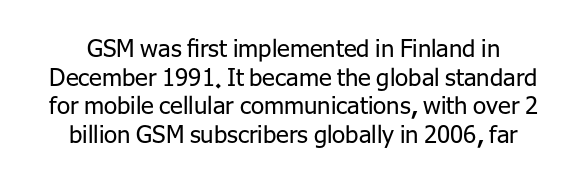
Is the stroke heavy? The answer is a plain regular-or-lighter. Does extra space separate the letters? No, they use regular spacing. Every stem runs plumb, perpendicular to the baseline. Words float on clear page, feet unadorned.
